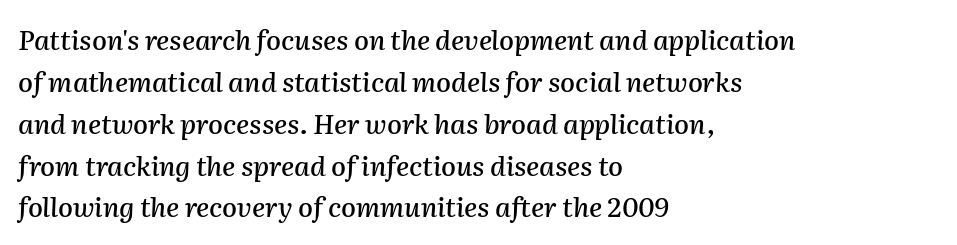
{"italic": "yes", "lean": "right", "slant_degrees": 2, "underline": "no", "align": "left", "line_spacing": "normal", "line_spacing_ratio": 1.55, "letter_spacing": "normal", "letter_spacing_em": 0.0, "glyph_px": 27}
